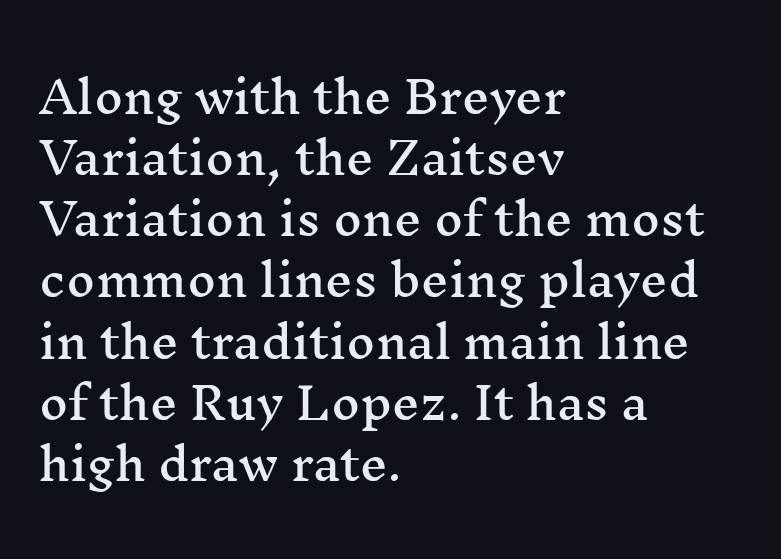
The image shows 44 px wide serif type, upright; set left-aligned, normal line spacing (1.39x), normal letter spacing, not underlined; medium stroke contrast and a medium x-height.
